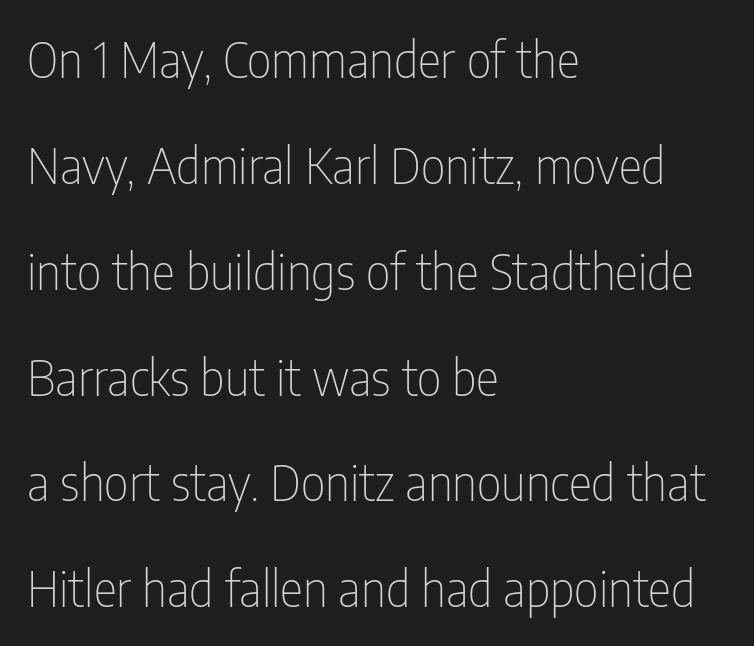
The image shows 49 px thin, condensed sans-serif type, upright; set left-aligned, loose line spacing (2.16x), normal letter spacing, not underlined; low stroke contrast and a medium x-height.
